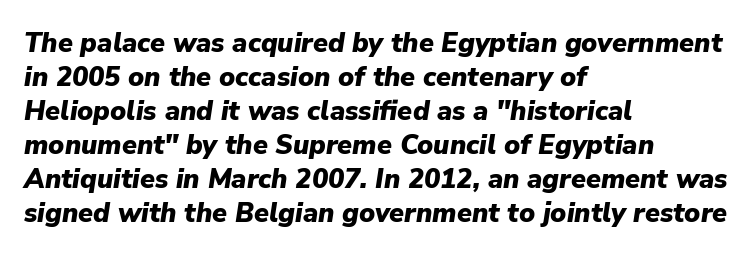
Is there much room between lines? A standard amount, neither cramped nor airy. Plain, unruled lines of type. The letters are slanted; this is an italic face. Line starts are locked; line ends wander. Set as a true bold cut, around the 700 mark.
